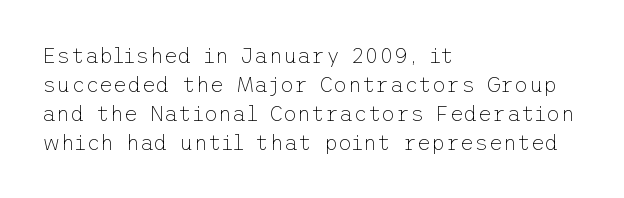
Q: Is the text bold? A: No.
Q: Is the text italic (slanted)? A: No, it is upright.
Q: Is the text underlined? A: No.
Q: How is the paragraph aligned? A: Left-aligned.
Q: Is the spacing between letters normal or unusually wide? A: Normal.
Q: Is the spacing between lines tight, normal or loose? A: Normal.
